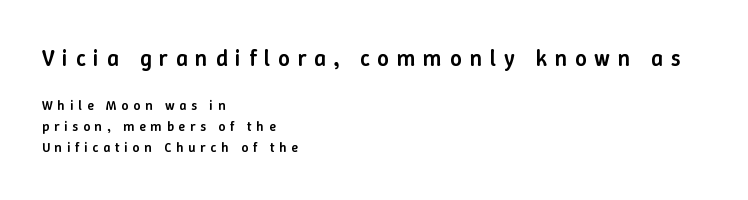
Underlining? Definitely not there. The lettering stays uniformly vertical, giving the passage a roman look. Compared with typical body copy, the letter spacing here is much looser. The designer gave the opening block more size than the closing block.
